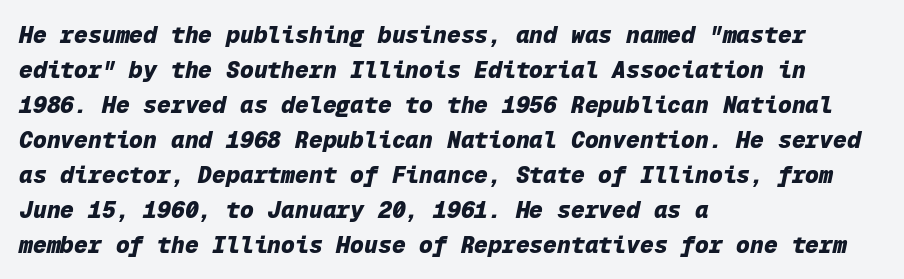
The image shows 23 px bold type, italic (leaning right); set left-aligned, normal line spacing (1.52x), normal letter spacing, not underlined.
